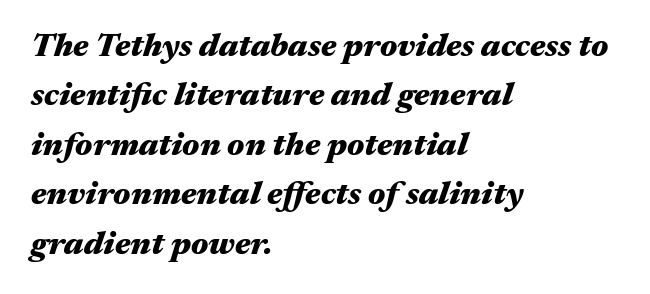
The image shows 33 px heavy, wide type, italic (leaning right); set left-aligned, normal line spacing (1.5x), normal letter spacing, not underlined; medium stroke contrast and a medium x-height.
